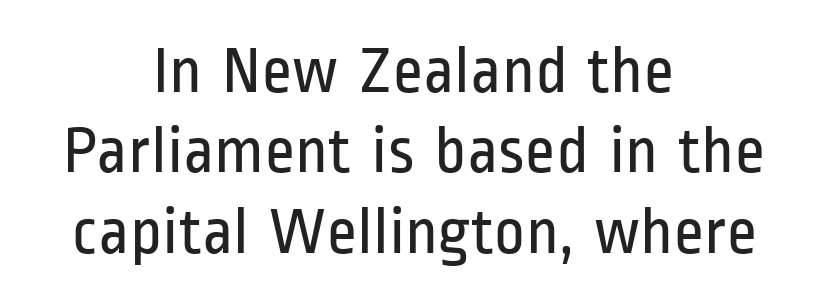
Each letter's strokes conclude bluntly, with no projecting serifs. Words appear dense and cohesive because spacing is normal. A typesetter would call this proportional, since set widths differ per character. Is the stroke heavy? The answer is a plain regular-or-lighter.
